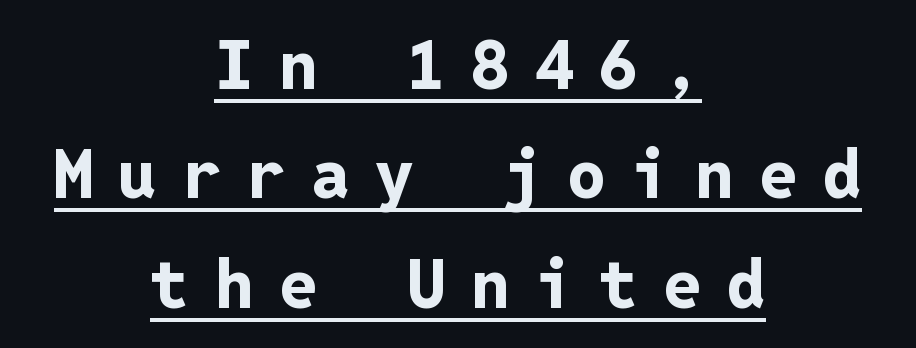
{"serif": "no", "italic": "no", "bold": "yes", "weight": "bold", "width": "normal", "stroke_contrast": "low", "x_height": "medium", "monospaced": "yes", "underline": "yes", "align": "center", "line_spacing": "normal", "line_spacing_ratio": 1.61, "letter_spacing": "wide", "letter_spacing_em": 0.38, "glyph_px": 68}
